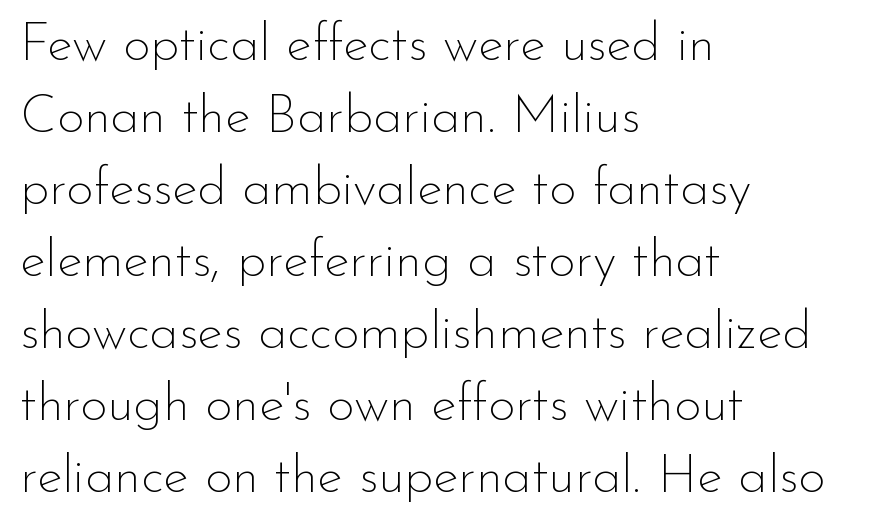
{"serif": "no", "italic": "no", "bold": "no", "weight": "thin", "width": "normal", "stroke_contrast": "low", "x_height": "small", "monospaced": "no", "underline": "no", "align": "left", "line_spacing": "normal", "line_spacing_ratio": 1.36, "letter_spacing": "normal", "letter_spacing_em": 0.0, "glyph_px": 53}
